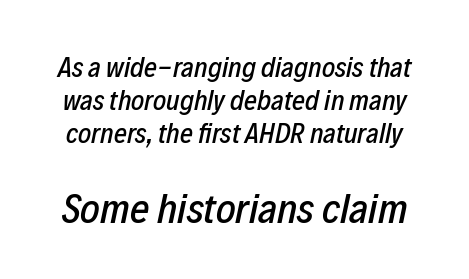
Q: Is the text italic (slanted)? A: Yes, it leans right by about 12 degrees.
Q: Is the text underlined? A: No.
Q: Is the spacing between letters normal or unusually wide? A: Normal.
Q: Which block of text is set in a larger size, the first (top) or the second (bottom)? A: The second (bottom) one.
Q: Width (condensed, normal, or wide)? A: Condensed.
Q: Stroke contrast? A: Low.
Q: x-height? A: Medium.
Q: Monospaced? A: No.
